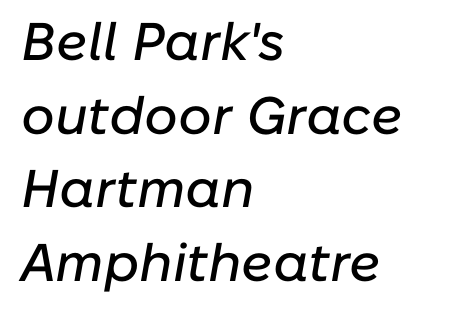
{"italic": "yes", "lean": "right", "slant_degrees": 10, "width": "normal", "stroke_contrast": "low", "x_height": "medium", "monospaced": "no", "underline": "no", "align": "left", "line_spacing": "normal", "line_spacing_ratio": 1.39, "letter_spacing": "normal", "letter_spacing_em": 0.0, "glyph_px": 53}
